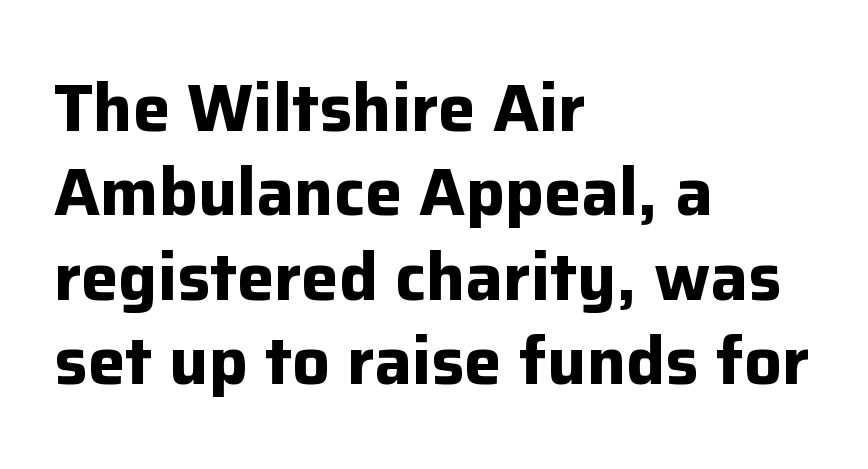
Q: Is the text bold? A: Yes.
Q: Is the text italic (slanted)? A: No, it is upright.
Q: Is the typeface a serif or a sans-serif typeface? A: Sans-serif.
Q: Is the text underlined? A: No.
Q: How is the paragraph aligned? A: Left-aligned.
Q: Is the spacing between letters normal or unusually wide? A: Normal.
Q: Is the spacing between lines tight, normal or loose? A: Normal.
Q: Width (condensed, normal, or wide)? A: Normal.
Q: Stroke contrast? A: Low.
Q: x-height? A: Medium.
Q: Monospaced? A: No.
